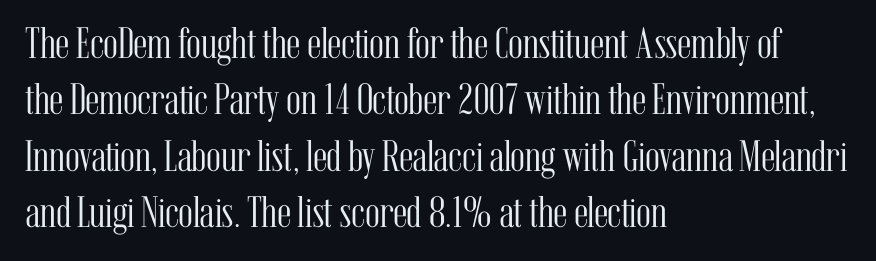
The image shows 44 px light, condensed serif type, upright; set left-aligned, normal line spacing (1.28x), normal letter spacing, not underlined; medium stroke contrast and a medium x-height.
